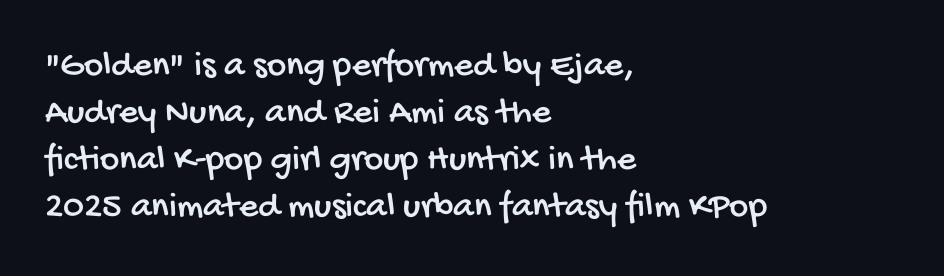
{"serif": "no", "width": "condensed", "stroke_contrast": "low", "x_height": "large", "monospaced": "no", "underline": "no", "align": "left", "line_spacing": "normal", "line_spacing_ratio": 1.27, "letter_spacing": "normal", "letter_spacing_em": 0.0, "glyph_px": 37}
